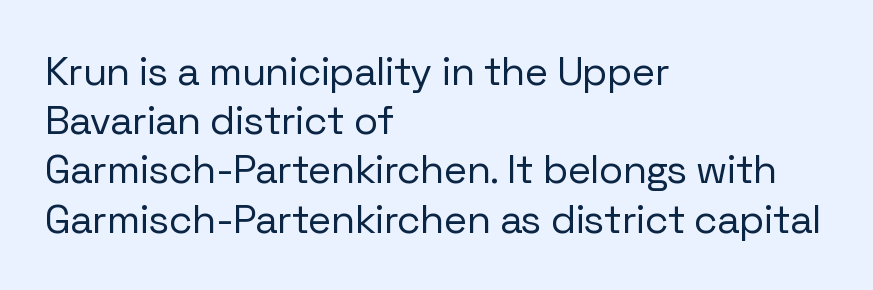
Character widths vary here, with narrow letters taking less room than wide ones. Typeset ragged right — the left edge is the straight one. Stroke mass is kept to a normal reading level or below. Anything drawn beneath the words? Only blank space. This is the regular roman posture of the typeface. Check where the strokes stop: nothing finishes them off — pure sans.
